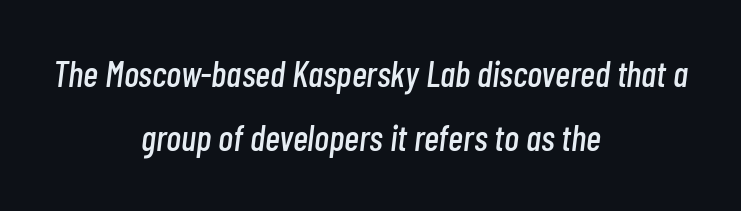
The setting favours the middle, as headings and verse often do. Underline: absent. A typesetter would call this zero additional tracking. Posture: slanted.
